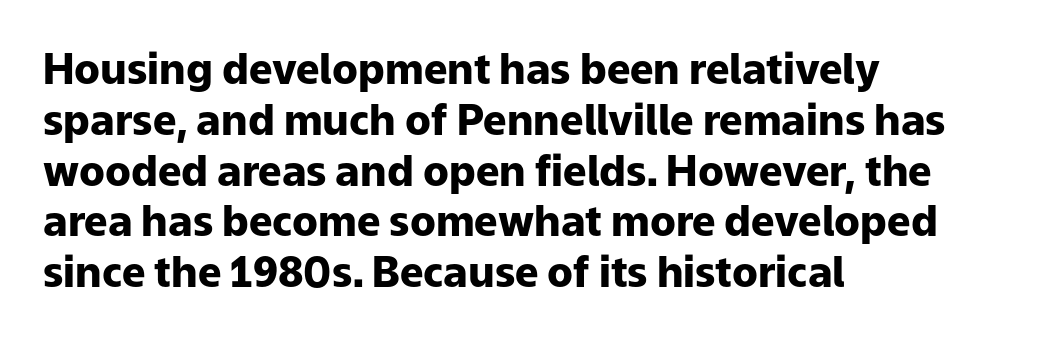
{"serif": "no", "italic": "no", "bold": "yes", "weight": "heavy", "width": "normal", "stroke_contrast": "low", "x_height": "medium", "monospaced": "no", "underline": "no", "align": "left", "line_spacing_ratio": 1.21, "letter_spacing": "normal", "letter_spacing_em": 0.0, "glyph_px": 42}
